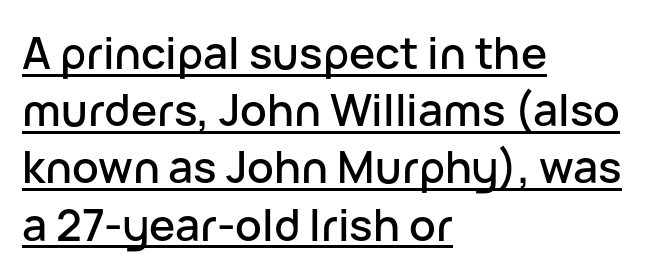
Q: Is the text italic (slanted)? A: No, it is upright.
Q: Is the typeface a serif or a sans-serif typeface? A: Sans-serif.
Q: Is the text underlined? A: Yes.
Q: How is the paragraph aligned? A: Left-aligned.
Q: Is the spacing between letters normal or unusually wide? A: Normal.
Q: Is the spacing between lines tight, normal or loose? A: Normal.
Q: Width (condensed, normal, or wide)? A: Normal.
Q: Stroke contrast? A: Low.
Q: x-height? A: Medium.
Q: Monospaced? A: No.
